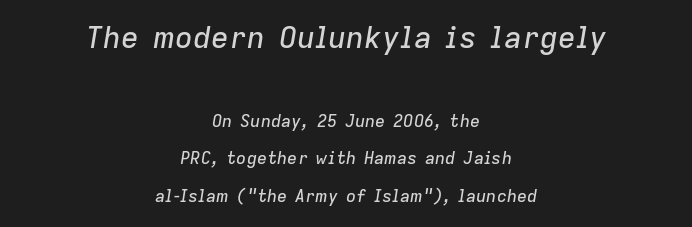
The image shows 30 px text type, italic (leaning right); set centered, loose line spacing (2.22x), normal letter spacing, not underlined; the first (top) block is 1.76x larger; low stroke contrast and a medium x-height.
